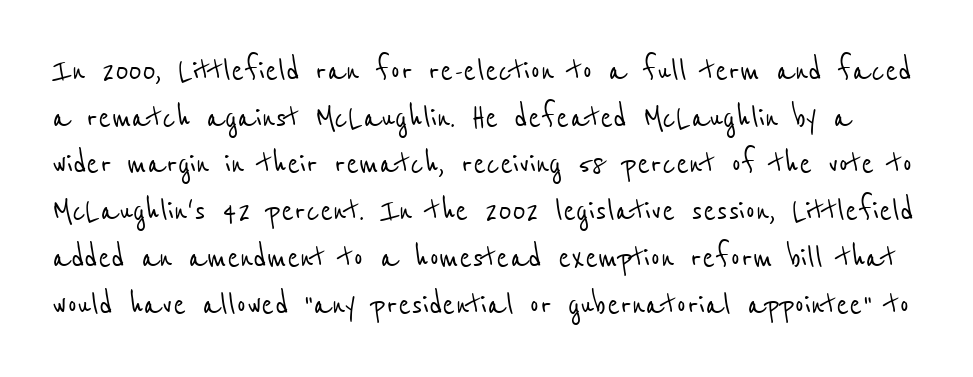
Type without underlining. A typesetter would label this face a sans. Do the characters align in a grid? No, the font is proportional. These lines keep a tight, regular rhythm from letter to letter.
